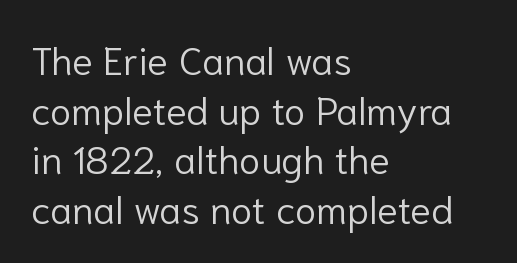
Q: Is the text bold? A: No.
Q: Is the text italic (slanted)? A: No, it is upright.
Q: Is the typeface a serif or a sans-serif typeface? A: Sans-serif.
Q: Is the text underlined? A: No.
Q: How is the paragraph aligned? A: Left-aligned.
Q: Is the spacing between letters normal or unusually wide? A: Normal.
Q: Is the spacing between lines tight, normal or loose? A: Normal.
Q: Width (condensed, normal, or wide)? A: Normal.
Q: Stroke contrast? A: Low.
Q: x-height? A: Medium.
Q: Monospaced? A: No.
